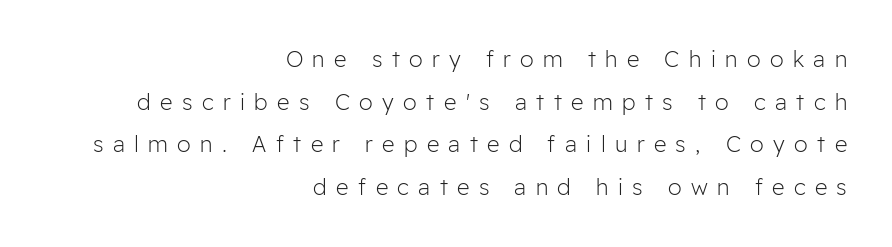
The area under the type is left untouched. Leftover space on each line is placed entirely before the opening word. The rendering uses a large line-height, opening up the rows. Tracking here is generous; glyphs stand well apart from one another. It's the straight-up-and-down kind of type.
